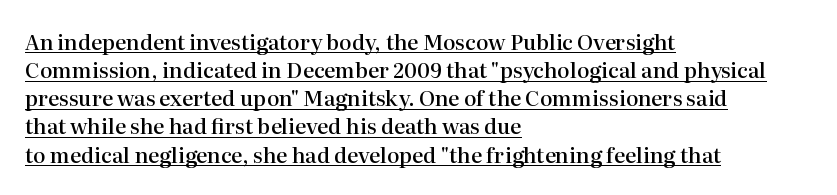
Q: Is the text bold? A: Semi-bold.
Q: Is the text italic (slanted)? A: No, it is upright.
Q: Is the text underlined? A: Yes.
Q: How is the paragraph aligned? A: Left-aligned.
Q: Is the spacing between letters normal or unusually wide? A: Normal.
Q: Is the spacing between lines tight, normal or loose? A: Normal.
